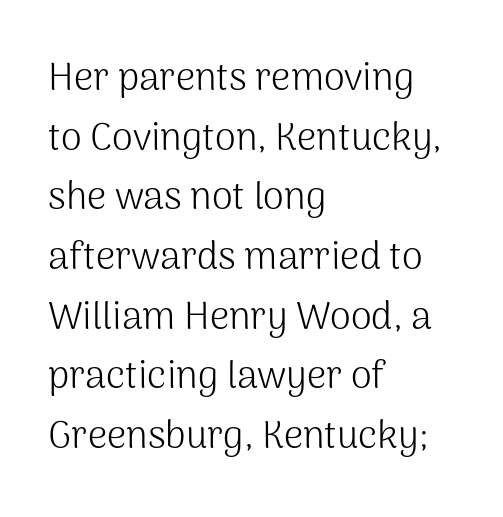
{"serif": "no", "italic": "no", "bold": "no", "weight": "light", "width": "normal", "stroke_contrast": "medium", "x_height": "medium", "monospaced": "no", "underline": "no", "align": "left", "line_spacing": "normal", "line_spacing_ratio": 1.57, "letter_spacing": "normal", "letter_spacing_em": 0.0, "glyph_px": 38}
